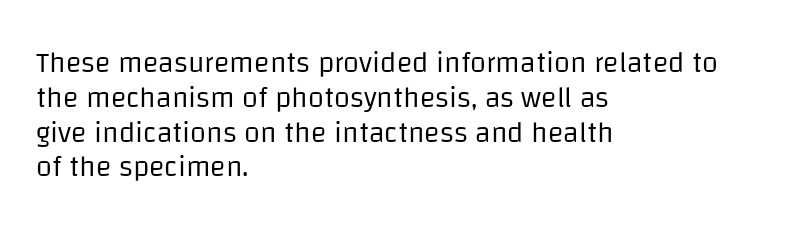
{"serif": "no", "italic": "no", "bold": "no", "weight": "regular", "width": "normal", "stroke_contrast": "low", "x_height": "large", "monospaced": "no", "underline": "no", "align": "left", "line_spacing_ratio": 1.2, "letter_spacing": "normal", "letter_spacing_em": 0.0, "glyph_px": 29}
